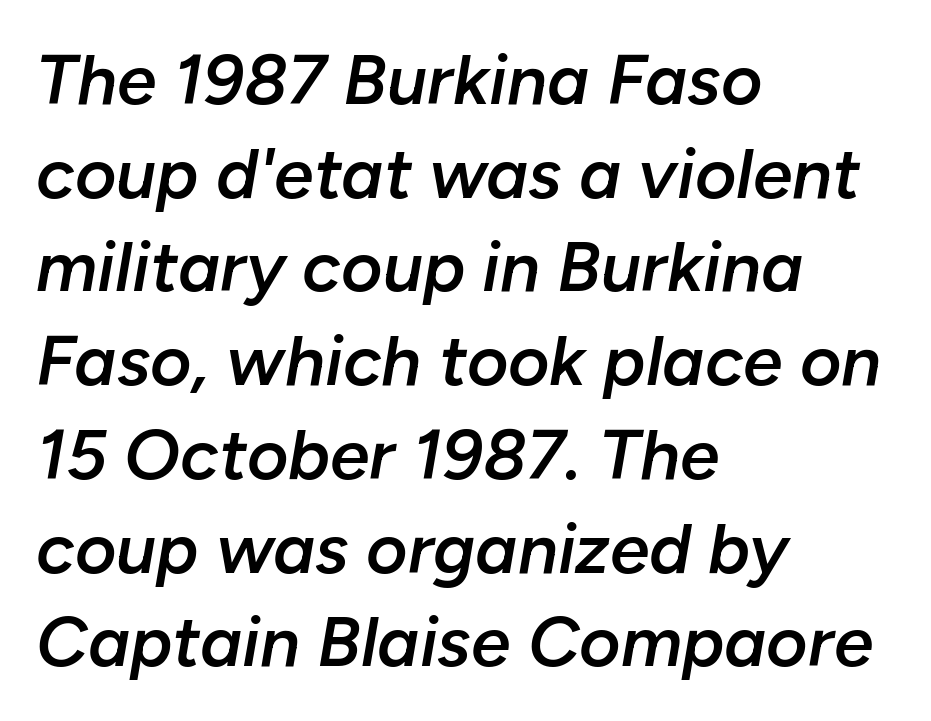
The image shows 71 px semibold type, italic (leaning right); set left-aligned, normal line spacing (1.32x), normal letter spacing, not underlined; low stroke contrast and a medium x-height.
